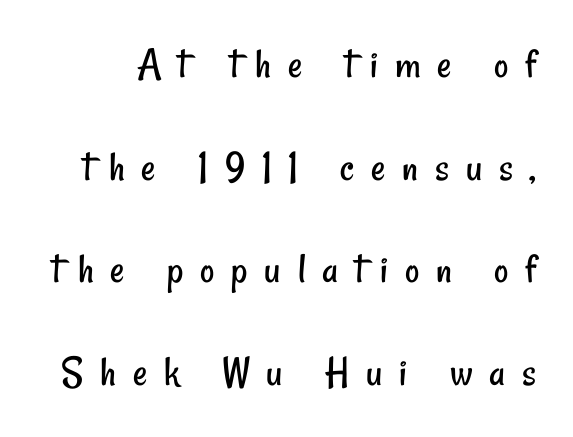
Honestly, the letter spacing is so wide it's the main thing you notice. Is this a fixed-width face? No — the glyphs have proportional, varying widths. The passage shown is typeset with a sans-serif family. Bare-footed words on every line. Successive baselines arrive slowly, with a big drop between each. The typeface has the unassuming heft of standard copy or less.
